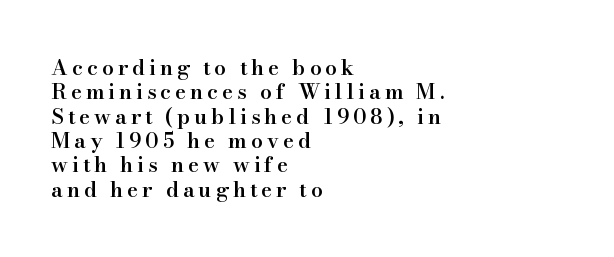
{"italic": "no", "bold": "semi", "underline": "no", "align": "left", "line_spacing_ratio": 1.16, "glyph_px": 21}
